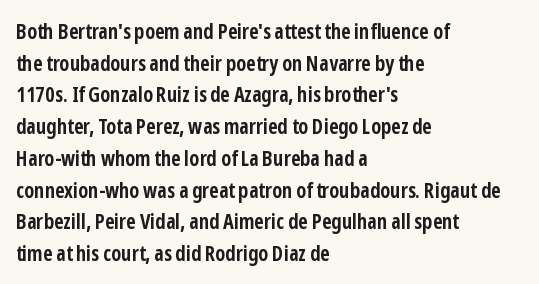
Q: Is the text bold? A: Yes.
Q: Is the text italic (slanted)? A: No, it is upright.
Q: Is the text underlined? A: No.
Q: How is the paragraph aligned? A: Left-aligned.
Q: Is the spacing between letters normal or unusually wide? A: Normal.
Q: Is the spacing between lines tight, normal or loose? A: Normal.
